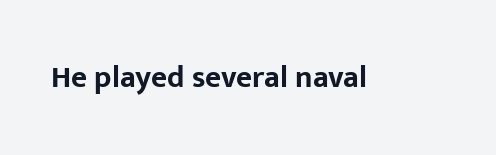
{"serif": "no", "italic": "no", "bold": "yes", "weight": "bold", "width": "normal", "stroke_contrast": "low", "x_height": "medium", "monospaced": "no", "underline": "no", "letter_spacing": "normal", "letter_spacing_em": 0.0, "glyph_px": 31}
